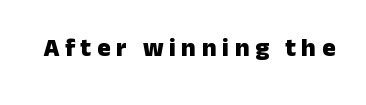
The image shows 26 px bold type, upright; set unusually wide letter spacing (+0.21 em), not underlined.
